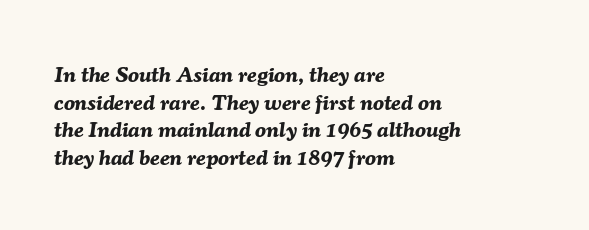
Q: Is the text bold? A: Yes.
Q: Is the text italic (slanted)? A: Yes, it leans right by about 7 degrees.
Q: Is the text underlined? A: No.
Q: How is the paragraph aligned? A: Left-aligned.
Q: Is the spacing between letters normal or unusually wide? A: Normal.
Q: Is the spacing between lines tight, normal or loose? A: Normal.
